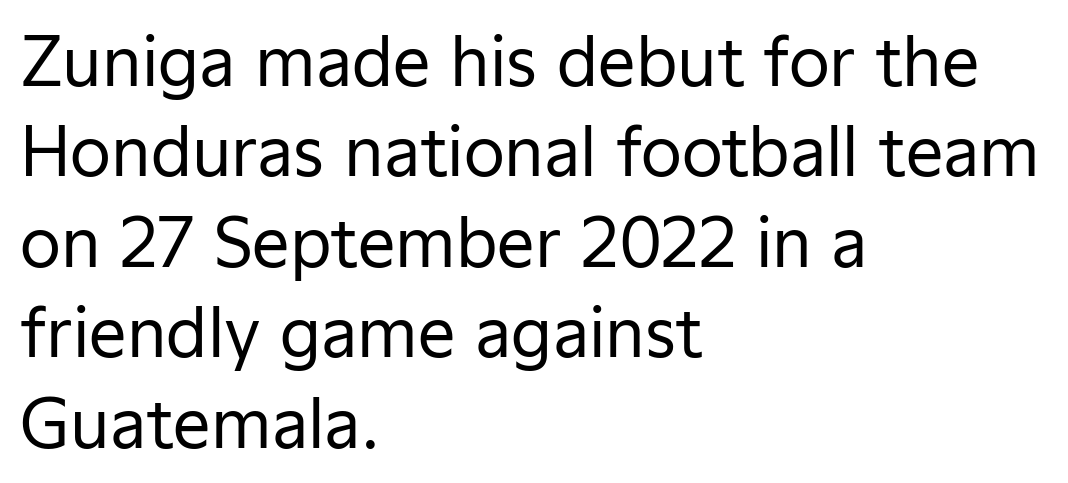
Q: Is the text bold? A: No.
Q: Is the text italic (slanted)? A: No, it is upright.
Q: Is the typeface a serif or a sans-serif typeface? A: Sans-serif.
Q: Is the text underlined? A: No.
Q: How is the paragraph aligned? A: Left-aligned.
Q: Is the spacing between letters normal or unusually wide? A: Normal.
Q: Is the spacing between lines tight, normal or loose? A: Normal.
Q: Width (condensed, normal, or wide)? A: Normal.
Q: Stroke contrast? A: Low.
Q: x-height? A: Medium.
Q: Monospaced? A: No.
